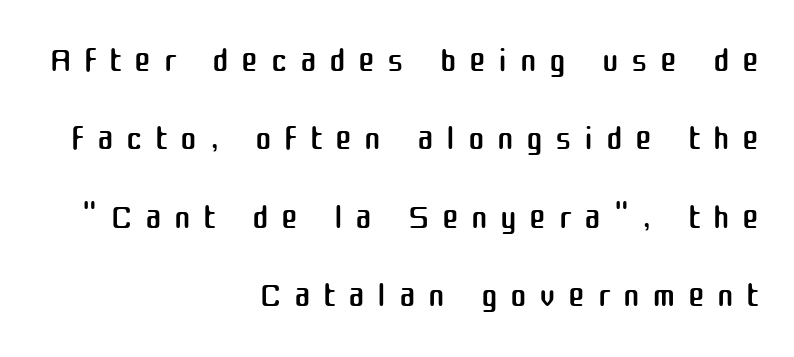
Q: Is the text bold? A: No.
Q: Is the text italic (slanted)? A: No, it is upright.
Q: Is the typeface a serif or a sans-serif typeface? A: Sans-serif.
Q: Is the text underlined? A: No.
Q: How is the paragraph aligned? A: Right-aligned.
Q: Is the spacing between letters normal or unusually wide? A: Unusually wide.
Q: Is the spacing between lines tight, normal or loose? A: Normal.
Q: Width (condensed, normal, or wide)? A: Normal.
Q: Stroke contrast? A: Medium.
Q: x-height? A: Medium.
Q: Monospaced? A: No.
